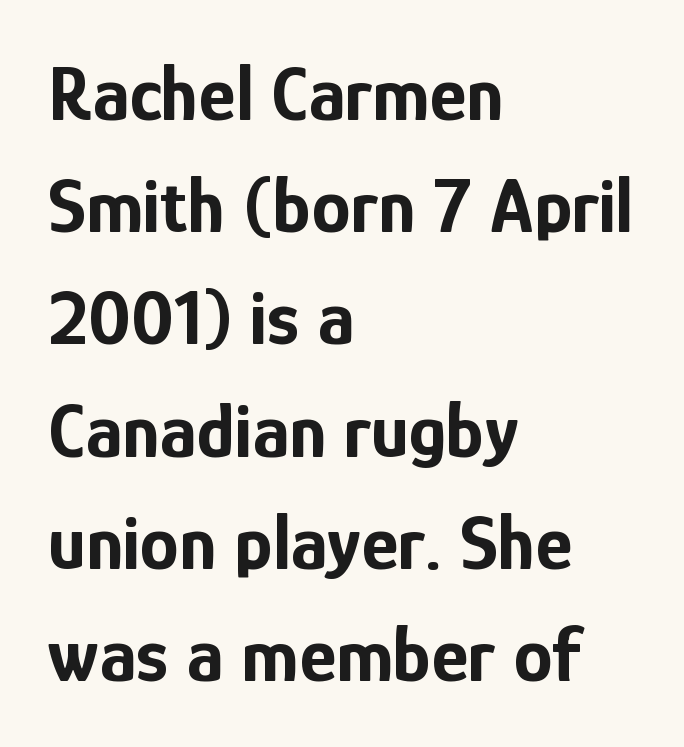
The image shows 79 px bold, condensed sans-serif type, upright; set left-aligned, normal line spacing (1.42x), normal letter spacing, not underlined; low stroke contrast and a medium x-height.
